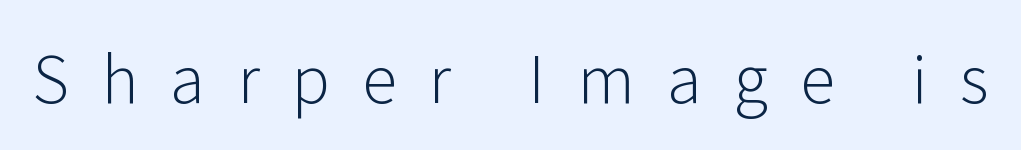
Just letters on the line, the space beneath them empty. A typesetter would call this proportional, since set widths differ per character. The typeface has the unassuming heft of standard copy or less. The designer went with a sans here, leaving each stem footless. Inter-character spacing is expanded well beyond the font's built-in metrics.
